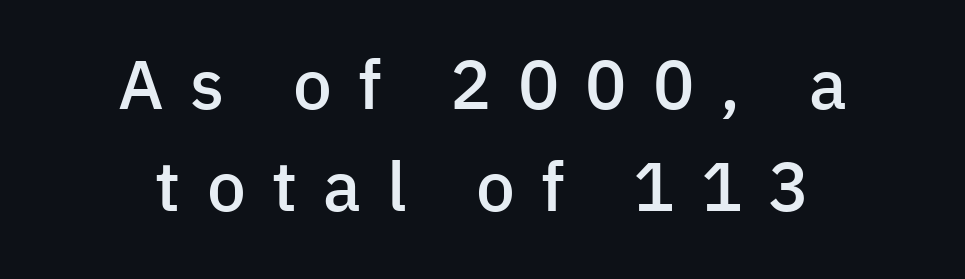
The image shows 69 px semibold sans-serif type, upright; set centered, normal line spacing (1.48x), unusually wide letter spacing (+0.38 em), not underlined; low stroke contrast and a medium x-height.
